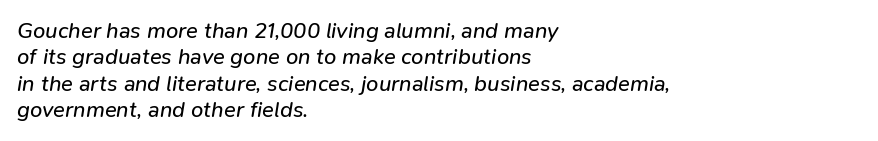
The font is comparable to plain body text, perhaps lighter. Descenders are the only things crossing below the line. Here the glyphs are tracked normally, forming tight word shapes. Which margin do the lines hug? The left one — the right edge is uneven.
